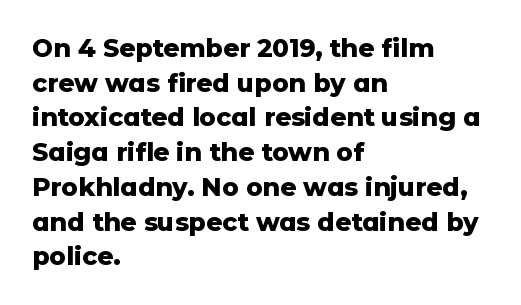
Q: Is the text bold? A: Yes.
Q: Is the text italic (slanted)? A: No, it is upright.
Q: Is the text underlined? A: No.
Q: How is the paragraph aligned? A: Left-aligned.
Q: Is the spacing between letters normal or unusually wide? A: Normal.
Q: Is the spacing between lines tight, normal or loose? A: Normal.
